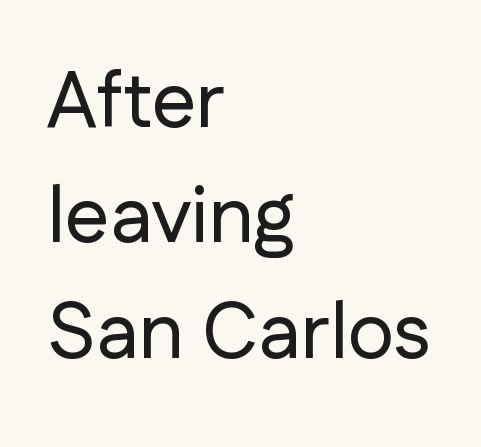
{"serif": "no", "italic": "no", "width": "normal", "stroke_contrast": "low", "x_height": "medium", "monospaced": "no", "underline": "no", "align": "left", "line_spacing": "normal", "line_spacing_ratio": 1.46, "letter_spacing": "normal", "letter_spacing_em": 0.0, "glyph_px": 79}
